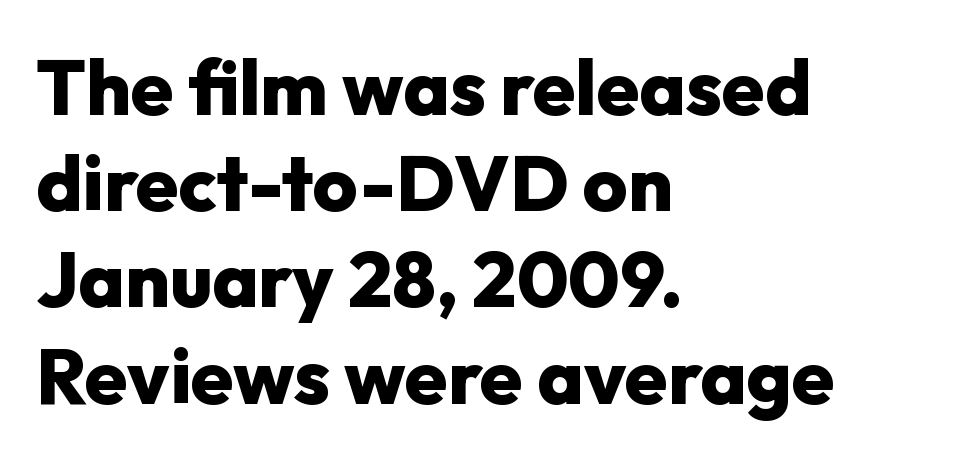
Q: Is the text bold? A: Yes.
Q: Is the text italic (slanted)? A: No, it is upright.
Q: Is the typeface a serif or a sans-serif typeface? A: Sans-serif.
Q: Is the text underlined? A: No.
Q: How is the paragraph aligned? A: Left-aligned.
Q: Is the spacing between letters normal or unusually wide? A: Normal.
Q: Is the spacing between lines tight, normal or loose? A: Normal.
Q: Width (condensed, normal, or wide)? A: Normal.
Q: Stroke contrast? A: Low.
Q: x-height? A: Medium.
Q: Monospaced? A: No.
